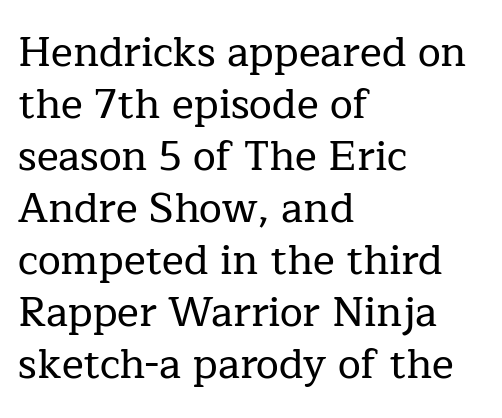
The image shows 41 px serif type, upright; set left-aligned, normal line spacing (1.27x), normal letter spacing, not underlined; low stroke contrast and a medium x-height.
